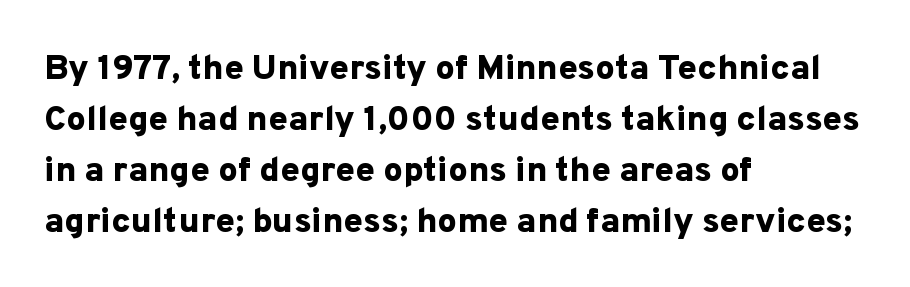
The image shows 35 px bold sans-serif type, upright; set left-aligned, normal line spacing (1.46x), normal letter spacing, not underlined; low stroke contrast and a medium x-height.
